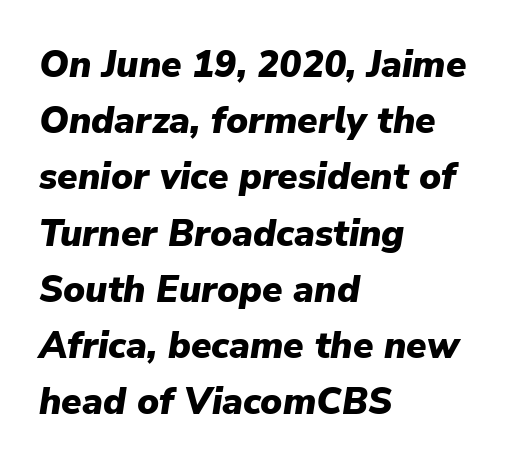
{"italic": "yes", "lean": "right", "slant_degrees": 9, "bold": "yes", "weight": "heavy", "width": "normal", "stroke_contrast": "low", "x_height": "medium", "monospaced": "no", "underline": "no", "align": "left", "line_spacing": "normal", "line_spacing_ratio": 1.52, "letter_spacing": "normal", "letter_spacing_em": 0.0, "glyph_px": 37}
